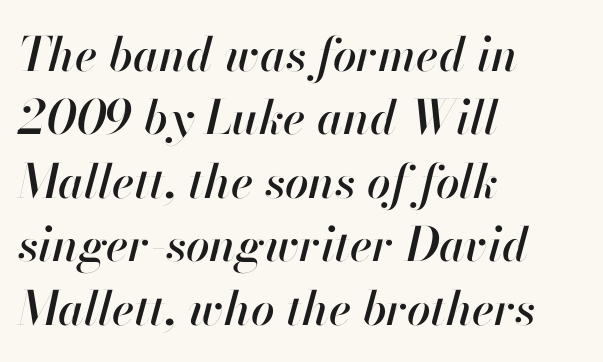
The image shows 47 px text type, italic (leaning right); set left-aligned, normal line spacing (1.35x), normal letter spacing, not underlined; high stroke contrast and a small x-height.
